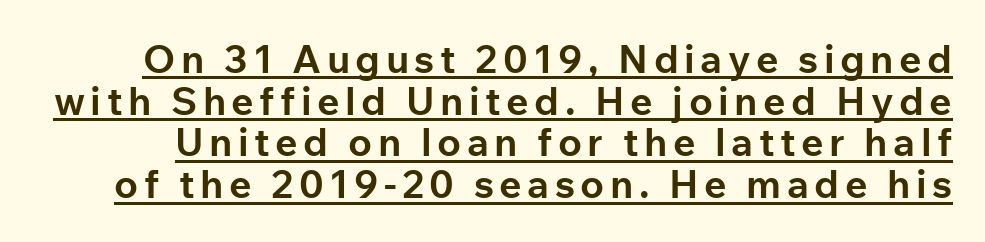
Q: Is the text bold? A: Yes.
Q: Is the text italic (slanted)? A: No, it is upright.
Q: Is the typeface a serif or a sans-serif typeface? A: Sans-serif.
Q: Is the text underlined? A: Yes.
Q: Is the spacing between lines tight, normal or loose? A: Tight.
Q: Width (condensed, normal, or wide)? A: Normal.
Q: Stroke contrast? A: Low.
Q: x-height? A: Medium.
Q: Monospaced? A: No.
